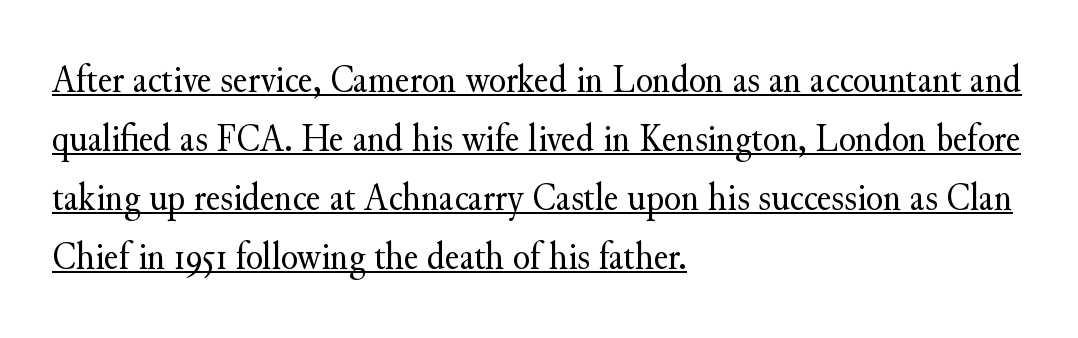
Is the letter spacing exaggerated? No — it looks like the ordinary default. A typesetter would mark this as roman, not italic. Each letter keeps its own natural width here, so spacing adapts to shape. Heaviness? Minimal to ordinary, like unemphasized prose.
